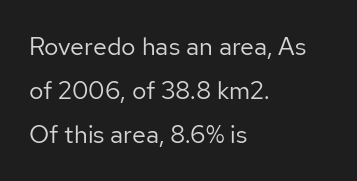
Q: Is the text bold? A: No.
Q: Is the text italic (slanted)? A: No, it is upright.
Q: Is the text underlined? A: No.
Q: How is the paragraph aligned? A: Left-aligned.
Q: Is the spacing between letters normal or unusually wide? A: Normal.
